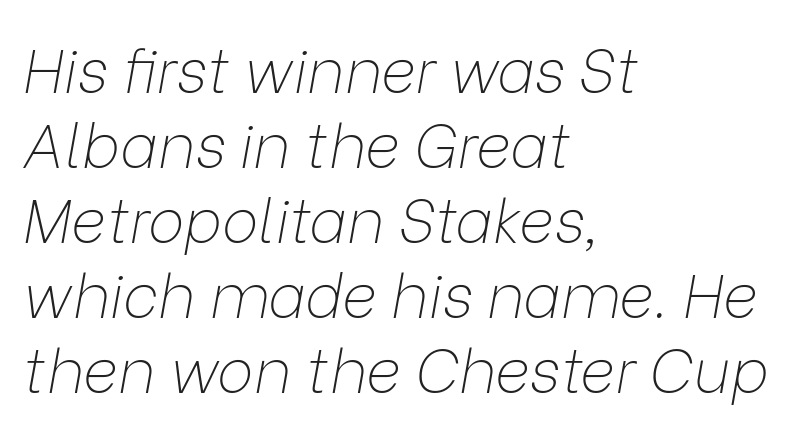
Looking at the ascenders, they clearly lean. Each letter keeps its own natural width here, so spacing adapts to shape. Bold? No — there's no thickening of the strokes. Plain, unruled lines of type. Horizontally, the lines are justified to the leading edge only. Look at the tracking — it's just the regular setting, nothing added.
